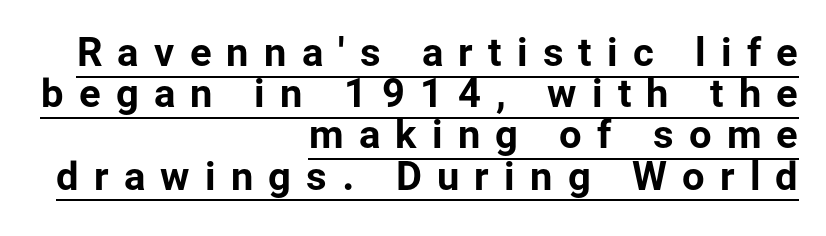
Q: Is the text bold? A: Yes.
Q: Is the text italic (slanted)? A: No, it is upright.
Q: Is the typeface a serif or a sans-serif typeface? A: Sans-serif.
Q: Is the text underlined? A: Yes.
Q: How is the paragraph aligned? A: Right-aligned.
Q: Is the spacing between letters normal or unusually wide? A: Unusually wide.
Q: Is the spacing between lines tight, normal or loose? A: Tight.
Q: Width (condensed, normal, or wide)? A: Normal.
Q: Stroke contrast? A: Low.
Q: x-height? A: Medium.
Q: Monospaced? A: No.
